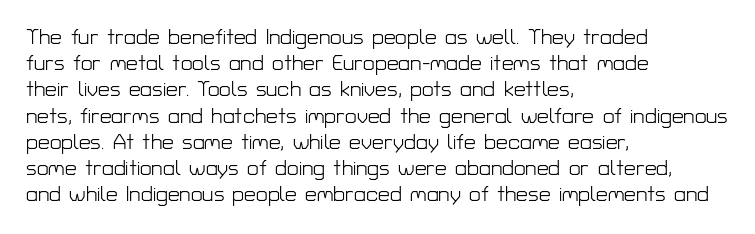
Q: Is the text bold? A: No.
Q: Is the text italic (slanted)? A: No, it is upright.
Q: Is the text underlined? A: No.
Q: How is the paragraph aligned? A: Left-aligned.
Q: Is the spacing between letters normal or unusually wide? A: Normal.
Q: Is the spacing between lines tight, normal or loose? A: Normal.
